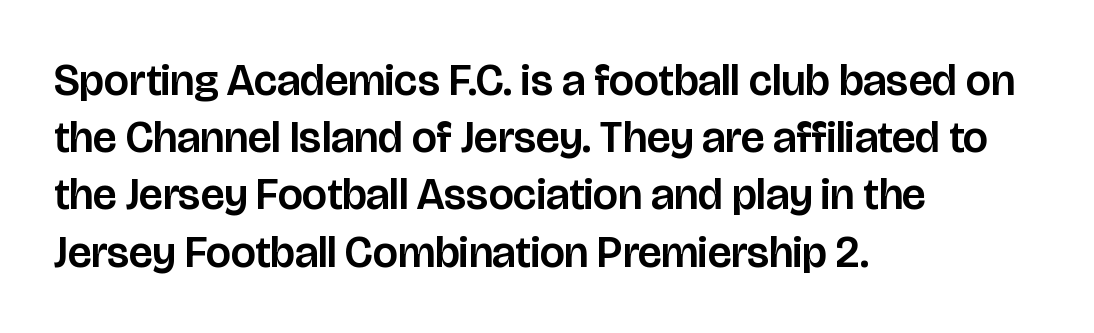
{"serif": "no", "italic": "no", "width": "normal", "stroke_contrast": "low", "x_height": "large", "monospaced": "no", "underline": "no", "align": "left", "line_spacing": "normal", "line_spacing_ratio": 1.3, "letter_spacing": "normal", "letter_spacing_em": 0.0, "glyph_px": 44}
